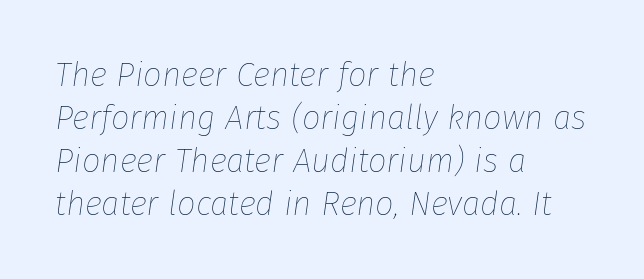
The image shows 33 px thin type, italic (leaning right); set left-aligned, normal line spacing (1.3x), normal letter spacing, not underlined; low stroke contrast and a medium x-height.
